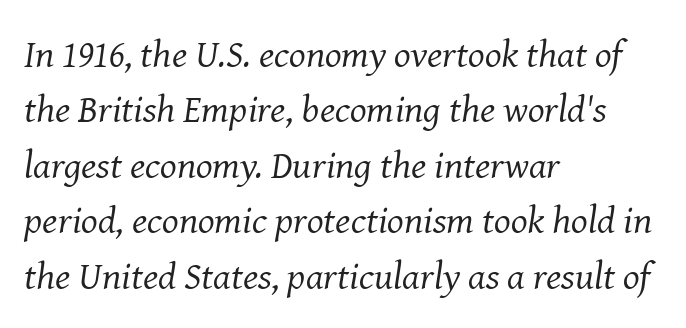
Horizontal alignment here is leftward, the default for most running prose. Heaviness? Minimal to ordinary, like unemphasized prose. Short note: letters normally spaced. Decoration check: the copy has no underline. Interline gaps are of average width in this sample.
